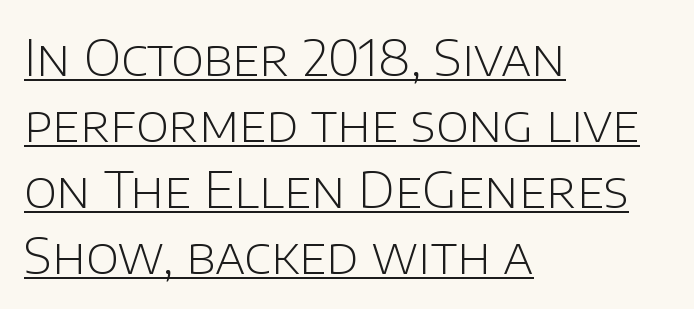
The image shows 50 px light sans-serif type, upright; set left-aligned, normal line spacing (1.32x), normal letter spacing, underlined; low stroke contrast and a large x-height.
